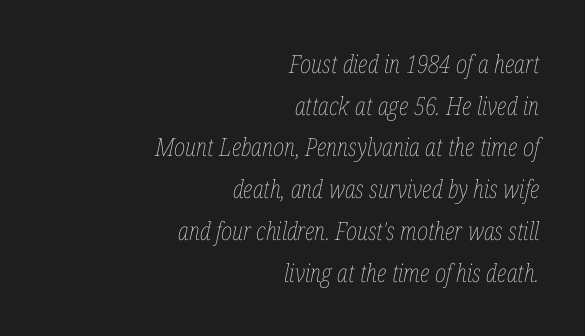
The image shows 25 px text type, italic (leaning right); set right-aligned, normal line spacing (1.67x), normal letter spacing, not underlined.
